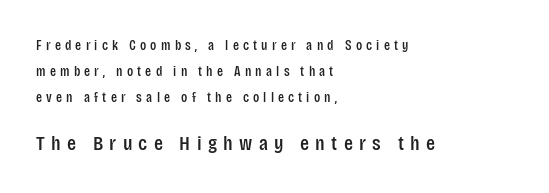
Q: Is the text italic (slanted)? A: No, it is upright.
Q: Is the text underlined? A: No.
Q: How is the paragraph aligned? A: Left-aligned.
Q: Is the spacing between letters normal or unusually wide? A: Unusually wide.
Q: Which block of text is set in a larger size, the first (top) or the second (bottom)? A: The second (bottom) one.
